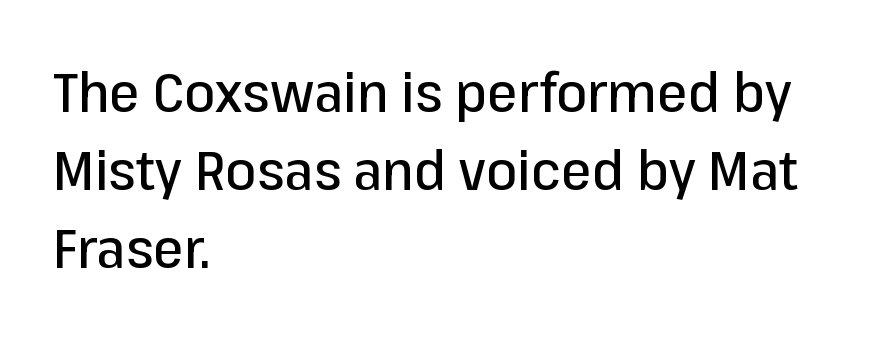
The image shows 55 px sans-serif type, upright; set left-aligned, normal line spacing (1.42x), normal letter spacing, not underlined; low stroke contrast and a medium x-height.
